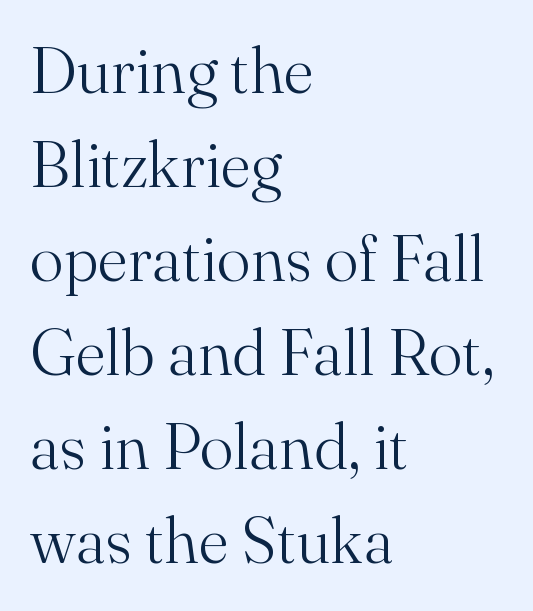
Does the copy run flush right? No — it runs flush left. The space directly below the letters is spotless. Typographically, this falls in the serif category. Does extra space separate the letters? No, they use regular spacing. Each new line begins a customary step beneath the previous one.
